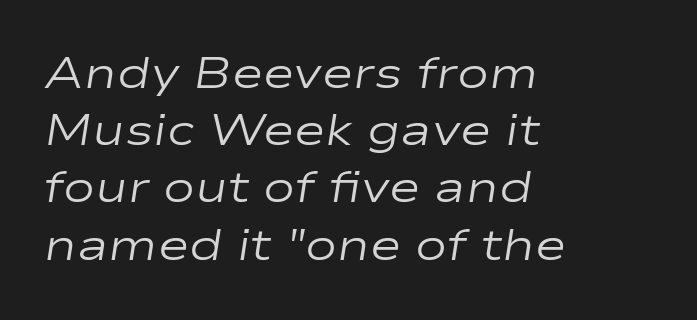
{"italic": "yes", "lean": "right", "slant_degrees": 9, "bold": "no", "weight": "regular", "width": "wide", "stroke_contrast": "low", "x_height": "medium", "monospaced": "no", "underline": "no", "align": "left", "line_spacing": "normal", "line_spacing_ratio": 1.33, "letter_spacing": "normal", "letter_spacing_em": 0.0, "glyph_px": 43}
